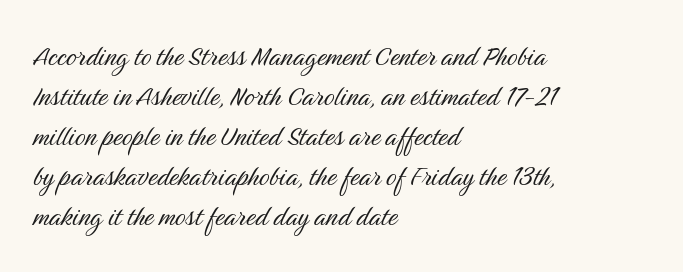
The zone under the glyphs is completely vacant. Proportional: the letters do not fall into vertical columns. Compared with typical body copy, the letter spacing here is the same. You can tell from the bare stems that sans-serif type was used.
